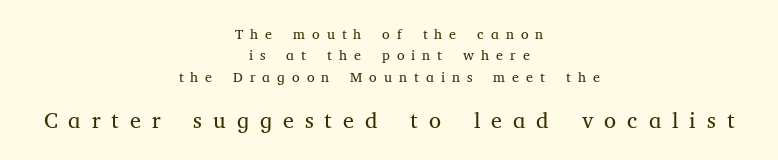
Reading down the block, each line starts at a different indent, mirrored at its end. Whoever set this chose a conventional vertical rhythm. Weight class: somewhere from thin through regular. You get the small type first, then a jump to larger type. Descenders hang freely into open space.
